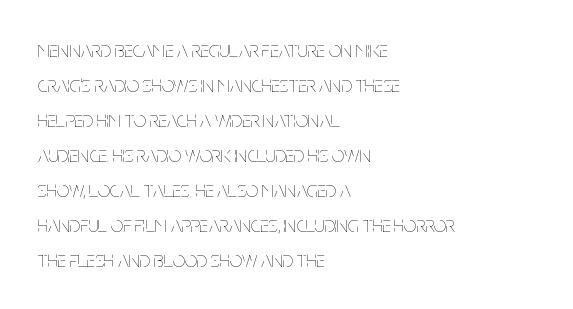
Q: Is the text bold? A: No.
Q: Is the text italic (slanted)? A: No, it is upright.
Q: Is the text underlined? A: No.
Q: How is the paragraph aligned? A: Left-aligned.
Q: Is the spacing between letters normal or unusually wide? A: Normal.
Q: Is the spacing between lines tight, normal or loose? A: Normal.
